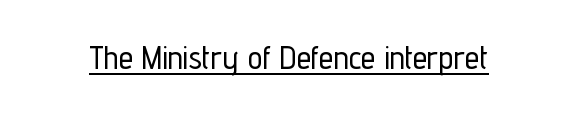
{"serif": "no", "italic": "no", "width": "condensed", "stroke_contrast": "low", "x_height": "medium", "monospaced": "no", "underline": "yes", "letter_spacing": "normal", "letter_spacing_em": 0.0, "glyph_px": 33}
